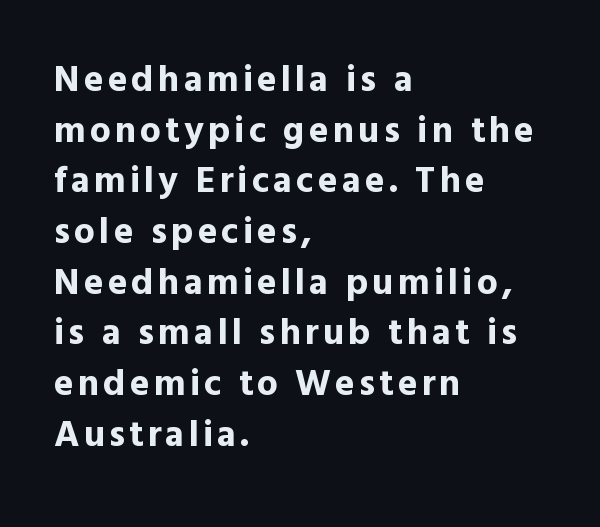
Just letters on the line, the space beneath them empty. How heavy is the stroke? Heavy — this is a bold. Quick note: not italic, upright. Quick note: interline space is typical.
